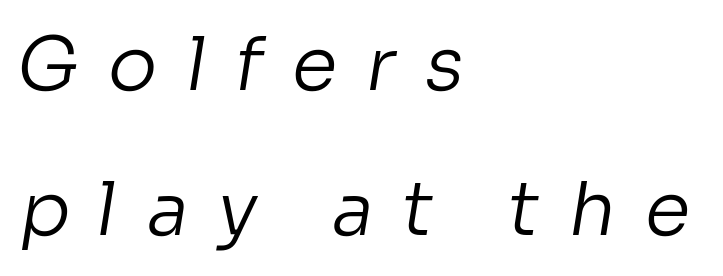
Weight: in the light-to-regular range. Note: no serifs on the glyphs. Each word looks stretched out because of the extra space between its letters. The letters advance in unequal steps, a hallmark of proportional type.
